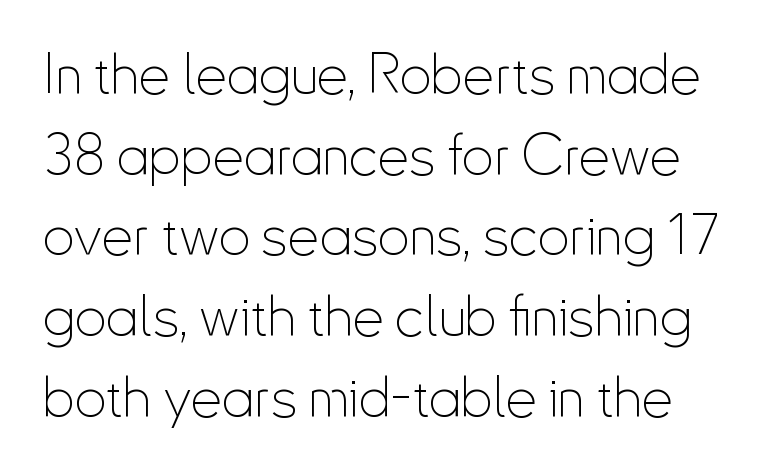
Q: Is the text bold? A: No.
Q: Is the text italic (slanted)? A: No, it is upright.
Q: Is the typeface a serif or a sans-serif typeface? A: Sans-serif.
Q: Is the text underlined? A: No.
Q: Is the spacing between letters normal or unusually wide? A: Normal.
Q: Is the spacing between lines tight, normal or loose? A: Normal.
Q: Width (condensed, normal, or wide)? A: Condensed.
Q: Stroke contrast? A: Low.
Q: x-height? A: Small.
Q: Monospaced? A: No.
